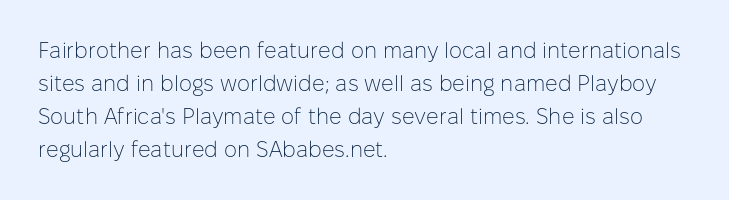
In terms of leading, this rendering sits right in the middle. Quick note: not italic, upright. Stems here are at most as thick as an everyday book face. Letter spacing: default.
